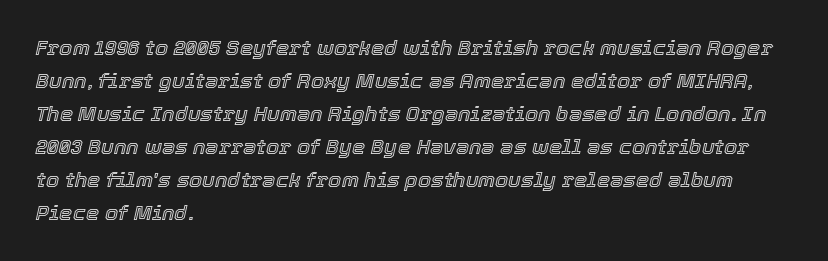
{"italic": "yes", "lean": "right", "slant_degrees": 12, "underline": "no", "align": "left", "line_spacing": "normal", "line_spacing_ratio": 1.57, "letter_spacing": "normal", "letter_spacing_em": 0.0, "glyph_px": 21}
